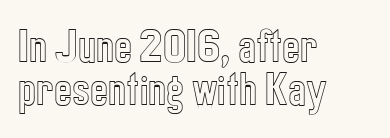
Q: Is the text italic (slanted)? A: No, it is upright.
Q: Is the text underlined? A: No.
Q: How is the paragraph aligned? A: Left-aligned.
Q: Is the spacing between letters normal or unusually wide? A: Normal.
Q: Is the spacing between lines tight, normal or loose? A: Tight.
Q: Width (condensed, normal, or wide)? A: Condensed.
Q: x-height? A: Medium.
Q: Monospaced? A: No.
